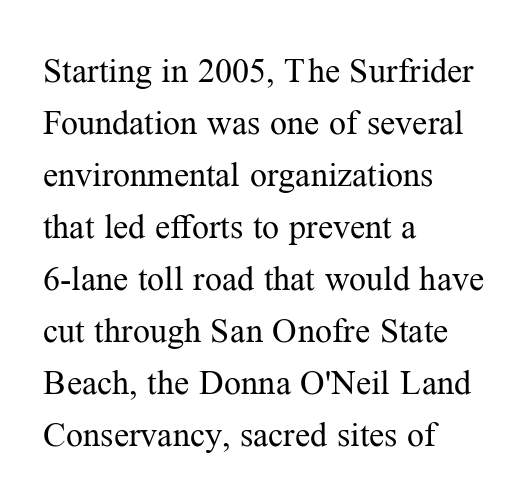
{"serif": "yes", "italic": "no", "bold": "no", "weight": "regular", "width": "normal", "stroke_contrast": "medium", "x_height": "medium", "monospaced": "no", "underline": "no", "align": "left", "line_spacing": "normal", "line_spacing_ratio": 1.53, "letter_spacing": "normal", "letter_spacing_em": 0.0, "glyph_px": 34}
